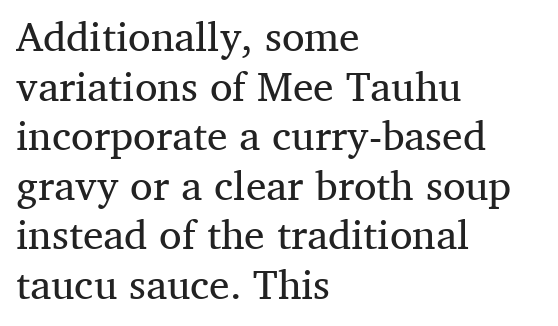
The image shows 41 px regular-weight serif type, upright; set left-aligned, line spacing 1.21x, normal letter spacing, not underlined; medium stroke contrast and a medium x-height.
